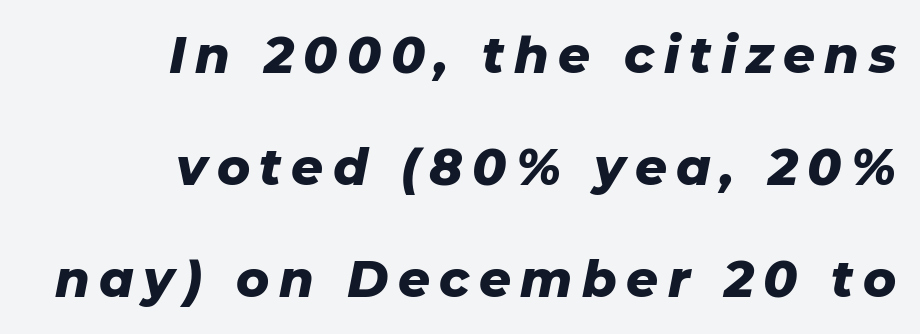
{"italic": "yes", "lean": "right", "slant_degrees": 11, "bold": "yes", "weight": "heavy", "width": "normal", "stroke_contrast": "low", "x_height": "medium", "monospaced": "no", "underline": "no", "align": "right", "line_spacing": "loose", "line_spacing_ratio": 2.24, "glyph_px": 50}
